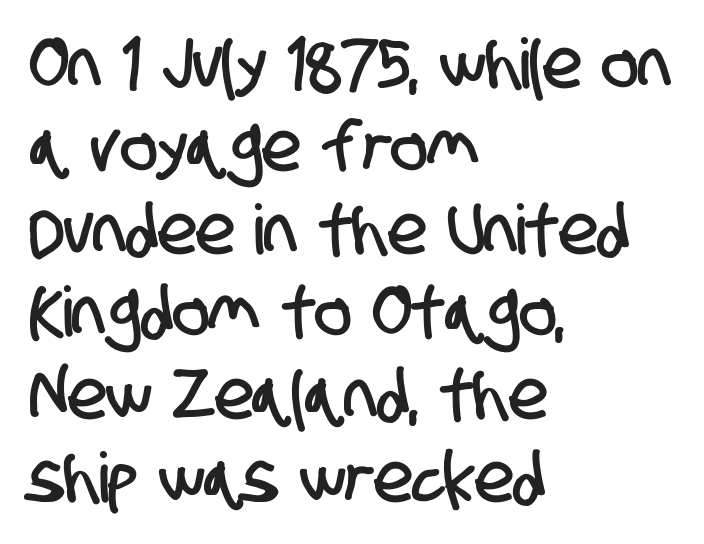
The image shows 69 px condensed sans-serif type; set left-aligned, line spacing 1.2x, normal letter spacing, not underlined; low stroke contrast and a large x-height.
